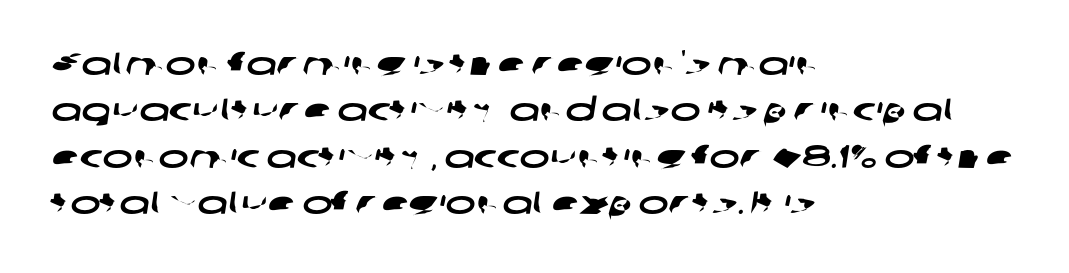
Q: Is the typeface a serif or a sans-serif typeface? A: Sans-serif.
Q: Is the text underlined? A: No.
Q: How is the paragraph aligned? A: Left-aligned.
Q: Is the spacing between letters normal or unusually wide? A: Normal.
Q: Is the spacing between lines tight, normal or loose? A: Normal.
Q: Width (condensed, normal, or wide)? A: Wide.
Q: Stroke contrast? A: Low.
Q: x-height? A: Medium.
Q: Monospaced? A: No.
